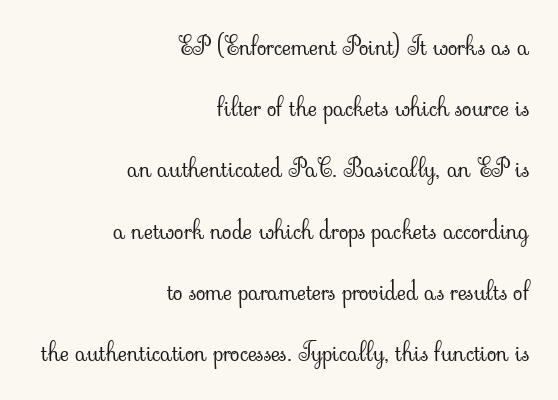
Q: Is the text bold? A: No.
Q: Is the text italic (slanted)? A: No, it is upright.
Q: Is the text underlined? A: No.
Q: How is the paragraph aligned? A: Right-aligned.
Q: Is the spacing between letters normal or unusually wide? A: Normal.
Q: Is the spacing between lines tight, normal or loose? A: Loose.
